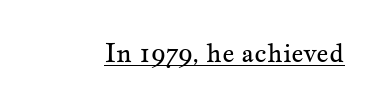
Short note: letters normally spaced. Is this a heavy cut? Hardly; it is regular or lighter. This sample uses an upright cut, with every glyph sitting square on the baseline. Is there an underline? Yes — a line sits under the letters.
